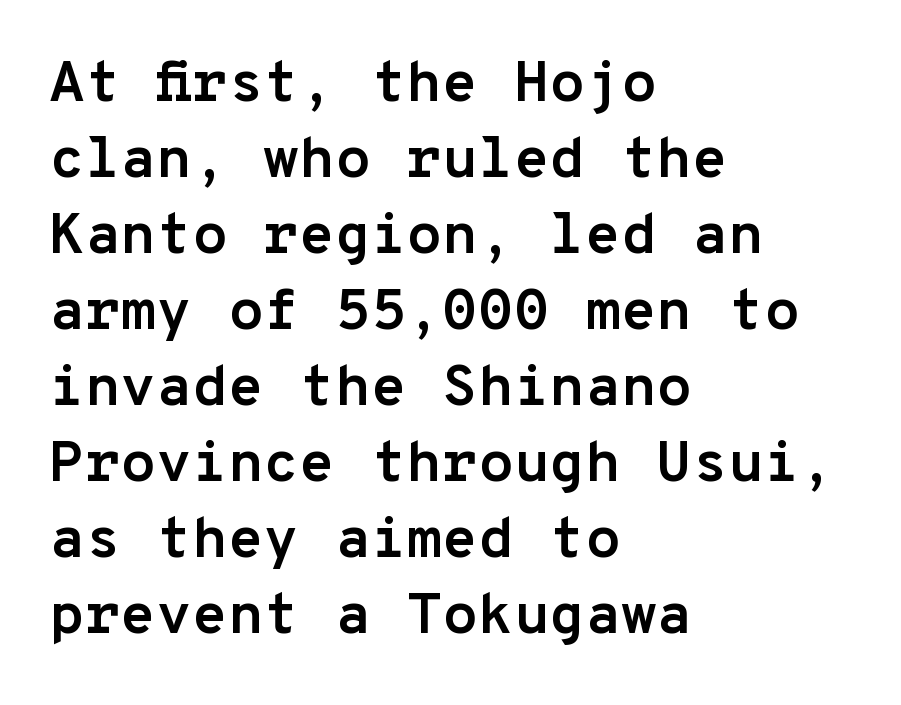
The image shows 58 px semibold sans-serif type, upright, monospaced; set left-aligned, normal line spacing (1.31x), normal letter spacing, not underlined; low stroke contrast and a medium x-height.
